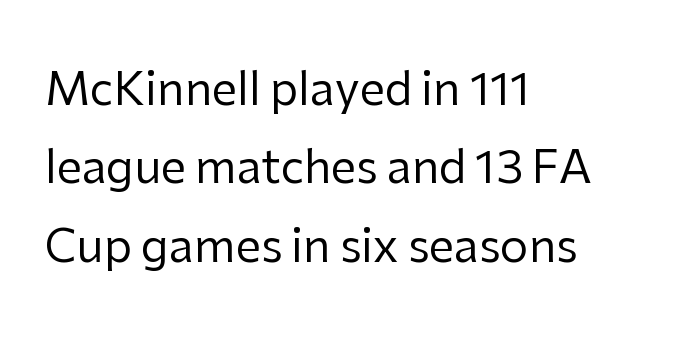
The passage shown has conventional tracking throughout. Rule under the text: the space is simply empty. The font sits on the lighter half of the weight spectrum, regular included. A classic flush-left, rag-right setting is used for this passage. Nope, not italic — everything's standing straight. The face used here is a sans, in the tradition of grotesques and geometrics.
